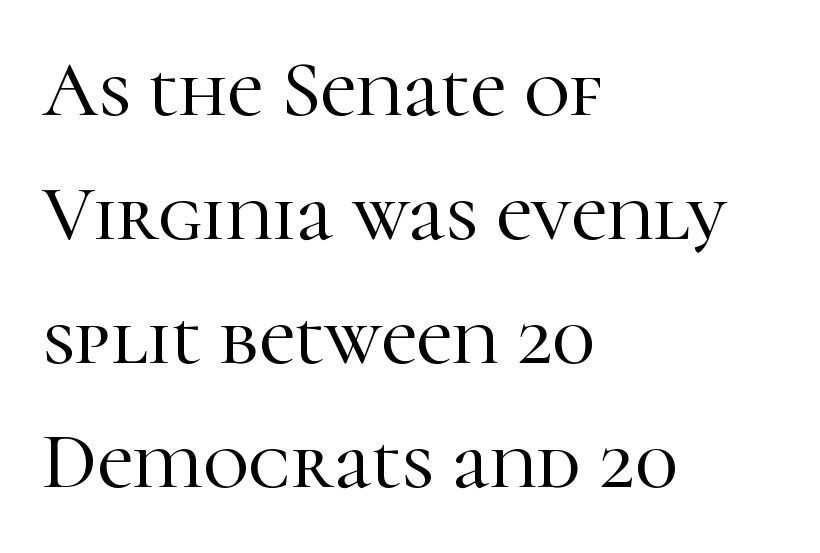
The image shows 79 px serif type, upright; set left-aligned, normal line spacing (1.57x), normal letter spacing, not underlined; high stroke contrast and a medium x-height.
